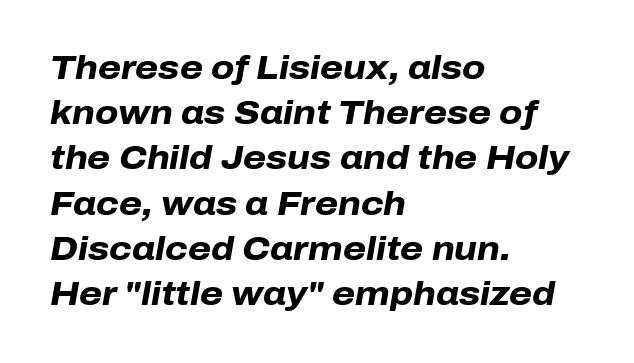
{"italic": "yes", "lean": "right", "slant_degrees": 10, "bold": "yes", "weight": "heavy", "width": "normal", "stroke_contrast": "low", "x_height": "medium", "monospaced": "no", "underline": "no", "align": "left", "line_spacing": "normal", "line_spacing_ratio": 1.37, "letter_spacing": "normal", "letter_spacing_em": 0.0, "glyph_px": 33}
